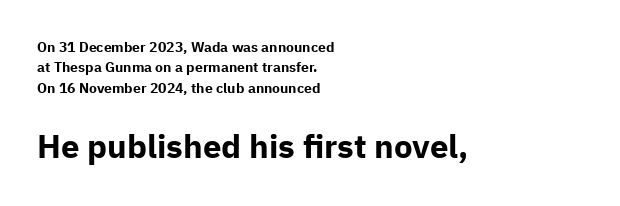
Plain, unruled lines of type. Each letter keeps its own natural width here, so spacing adapts to shape. Characters follow at the spacing the type designer built in. Larger block? The one below; the one above is distinctly smaller.
